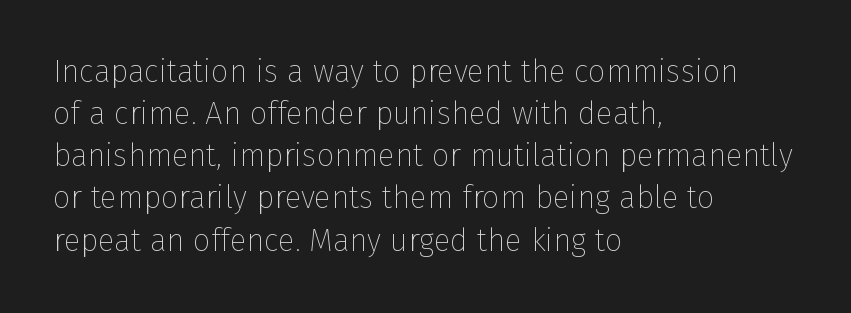
Underlining? Definitely not there. Note the varied advance widths — an 'i' is clearly narrower than an 'm'. Casual observation: everything's shoved over to the left. What kind of face is this? One without serifs — a sans. Heaviness? Minimal to ordinary, like unemphasized prose.
